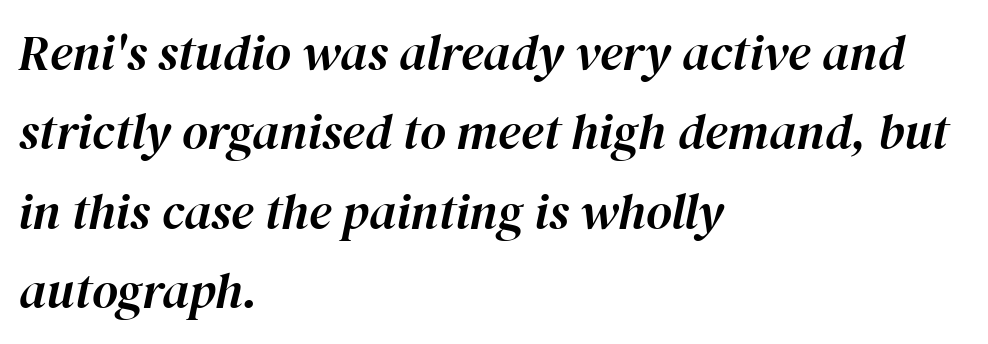
Q: Is the text italic (slanted)? A: Yes, it leans right by about 12 degrees.
Q: Is the text underlined? A: No.
Q: How is the paragraph aligned? A: Left-aligned.
Q: Is the spacing between letters normal or unusually wide? A: Normal.
Q: Is the spacing between lines tight, normal or loose? A: Normal.
Q: Width (condensed, normal, or wide)? A: Normal.
Q: Stroke contrast? A: High.
Q: x-height? A: Medium.
Q: Monospaced? A: No.
